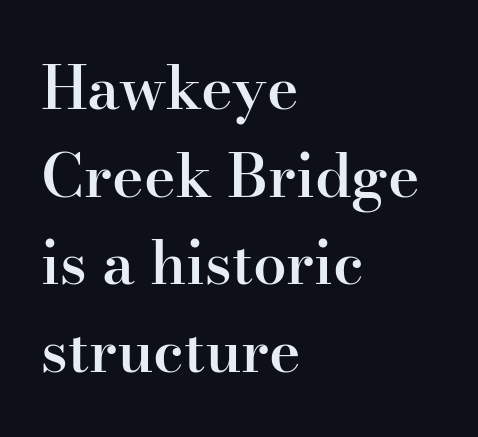
Stroke thickness is moderately raised; the sample reads as semibold. These lines are composed in type with serifs. The designer left line spacing at the default. No word sits above an underline.
